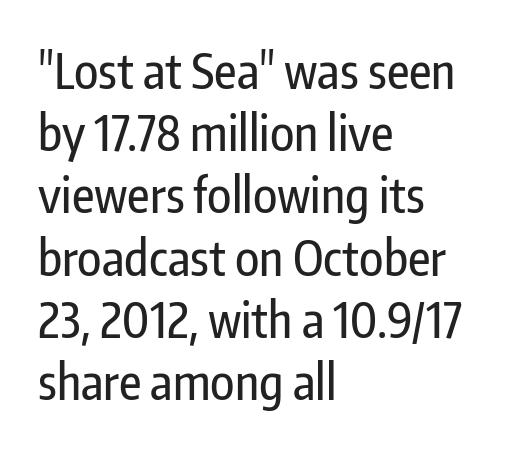
The image shows 49 px condensed sans-serif type, upright; set left-aligned, normal line spacing (1.27x), normal letter spacing, not underlined; low stroke contrast and a medium x-height.
